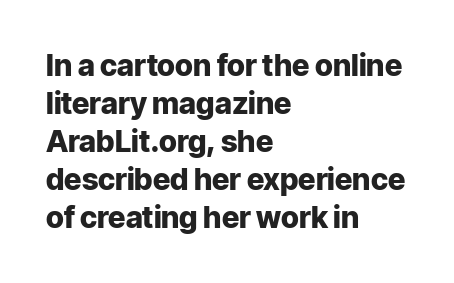
Q: Is the text bold? A: Yes.
Q: Is the text italic (slanted)? A: No, it is upright.
Q: Is the typeface a serif or a sans-serif typeface? A: Sans-serif.
Q: Is the text underlined? A: No.
Q: How is the paragraph aligned? A: Left-aligned.
Q: Is the spacing between letters normal or unusually wide? A: Normal.
Q: Is the spacing between lines tight, normal or loose? A: Normal.
Q: Width (condensed, normal, or wide)? A: Normal.
Q: Stroke contrast? A: Low.
Q: x-height? A: Medium.
Q: Monospaced? A: No.
